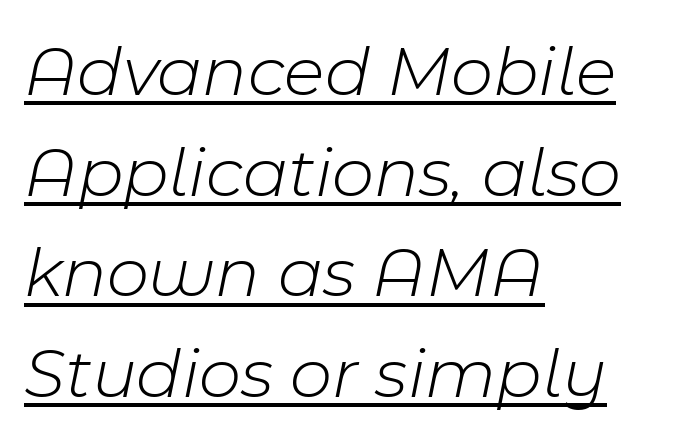
The image shows 73 px light type, italic (leaning right); set left-aligned, normal line spacing (1.38x), normal letter spacing, underlined; low stroke contrast and a medium x-height.
